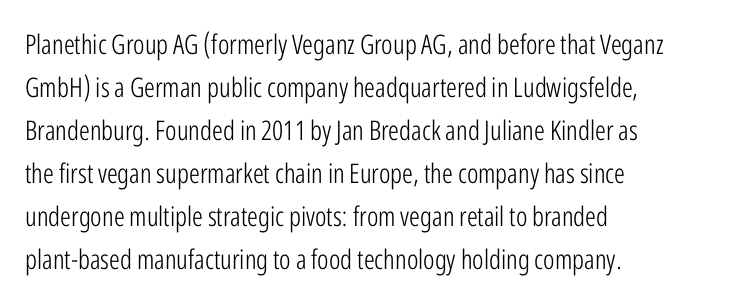
The image shows 27 px text type, upright; set left-aligned, normal line spacing (1.59x), normal letter spacing, not underlined.
